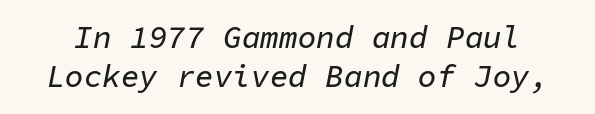
Every character here occupies the same horizontal width, giving the sample a typewriter-like rhythm. The rendering keeps characters at their native spacing. Normally led — the rows are evenly, conventionally spaced. Bare-footed words on every line. It's the slanting kind of type.
